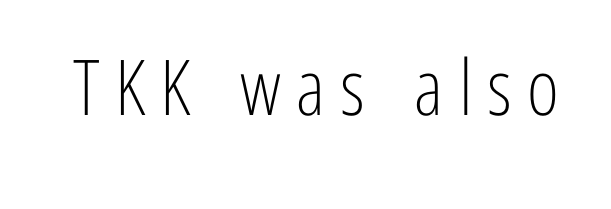
Italic: no, the glyphs are upright roman. This sample has the flowing, uneven cadence of proportional lettering. Nope, no serifs anywhere on these letters. Bare-footed words on every line. Caption: expanded tracking, letters set apart. Stems and bowls with no extra thickness — not bold.
